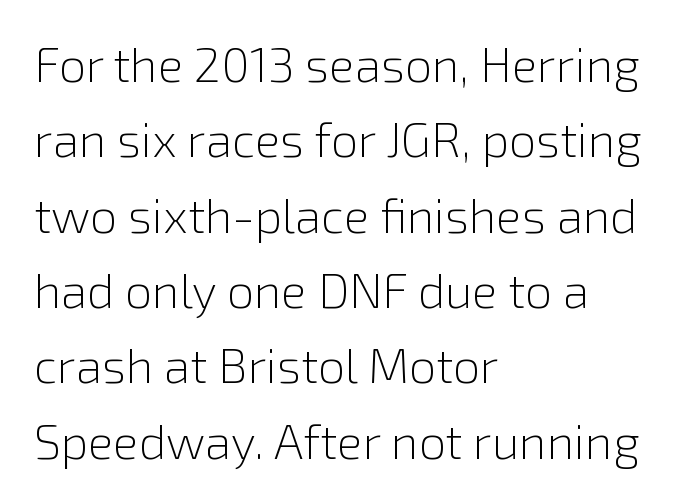
Q: Is the text bold? A: No.
Q: Is the text italic (slanted)? A: No, it is upright.
Q: Is the typeface a serif or a sans-serif typeface? A: Sans-serif.
Q: Is the text underlined? A: No.
Q: How is the paragraph aligned? A: Left-aligned.
Q: Is the spacing between letters normal or unusually wide? A: Normal.
Q: Is the spacing between lines tight, normal or loose? A: Normal.
Q: Width (condensed, normal, or wide)? A: Normal.
Q: Stroke contrast? A: Low.
Q: x-height? A: Medium.
Q: Monospaced? A: No.
